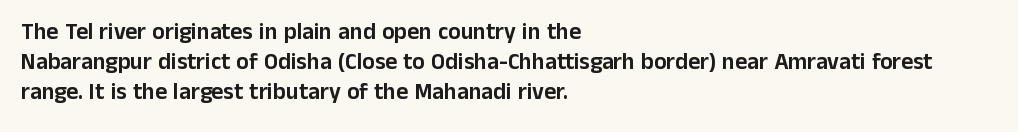
{"italic": "no", "underline": "no", "align": "left", "line_spacing": "normal", "line_spacing_ratio": 1.31, "letter_spacing": "normal", "letter_spacing_em": 0.0, "glyph_px": 23}
